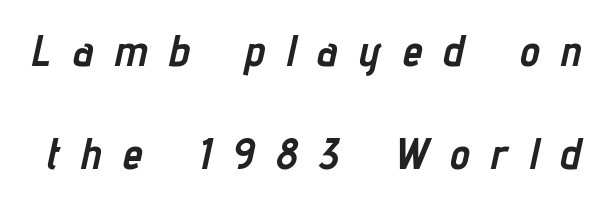
The space beneath each line is pristine and unruled. Character widths vary here, with narrow letters taking less room than wide ones. The leading is generous, giving the passage an open texture. Tracking here is generous; glyphs stand well apart from one another. Bold? Absolutely — the strokes are thick and heavy.
